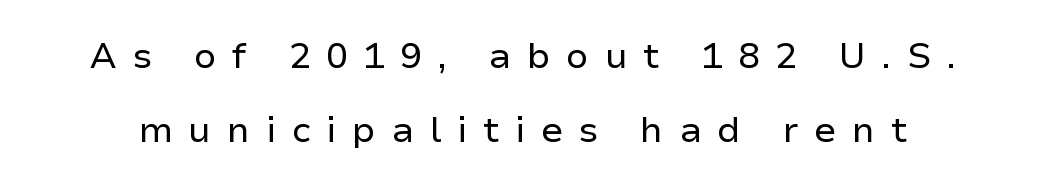
On a weight scale, this lands at 450 or below. This is roman type, the default non-slanted kind. These lines are rendered in a variable-pitch font. No feet cap the strokes, marking this as sans-serif type.
